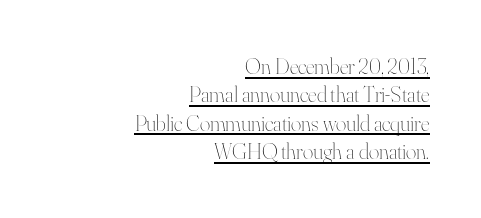
Q: Is the text bold? A: No.
Q: Is the text italic (slanted)? A: No, it is upright.
Q: Is the text underlined? A: Yes.
Q: How is the paragraph aligned? A: Right-aligned.
Q: Is the spacing between letters normal or unusually wide? A: Normal.
Q: Is the spacing between lines tight, normal or loose? A: Normal.
